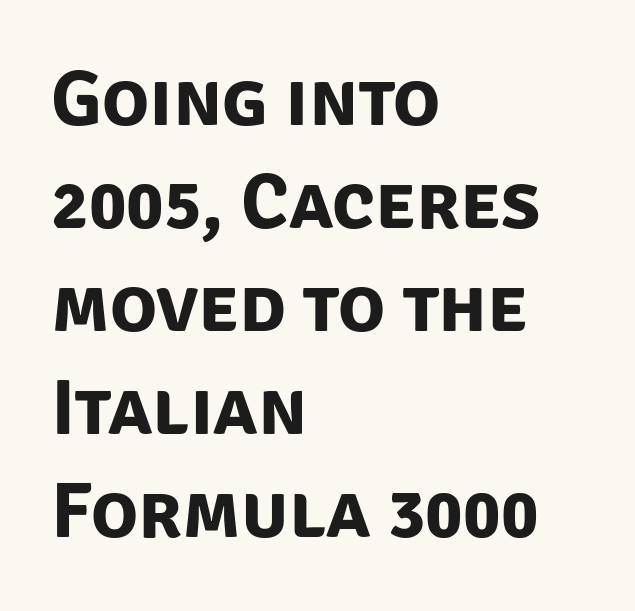
The image shows 78 px bold sans-serif type; set left-aligned, normal line spacing (1.32x), normal letter spacing, not underlined; low stroke contrast and a large x-height.
